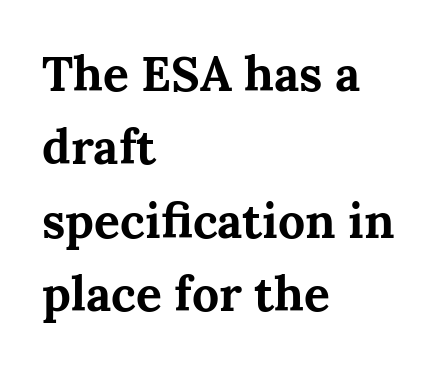
Q: Is the text bold? A: Yes.
Q: Is the text italic (slanted)? A: No, it is upright.
Q: Is the typeface a serif or a sans-serif typeface? A: Serif.
Q: Is the text underlined? A: No.
Q: How is the paragraph aligned? A: Left-aligned.
Q: Is the spacing between letters normal or unusually wide? A: Normal.
Q: Is the spacing between lines tight, normal or loose? A: Normal.
Q: Width (condensed, normal, or wide)? A: Normal.
Q: Stroke contrast? A: Medium.
Q: x-height? A: Medium.
Q: Monospaced? A: No.
